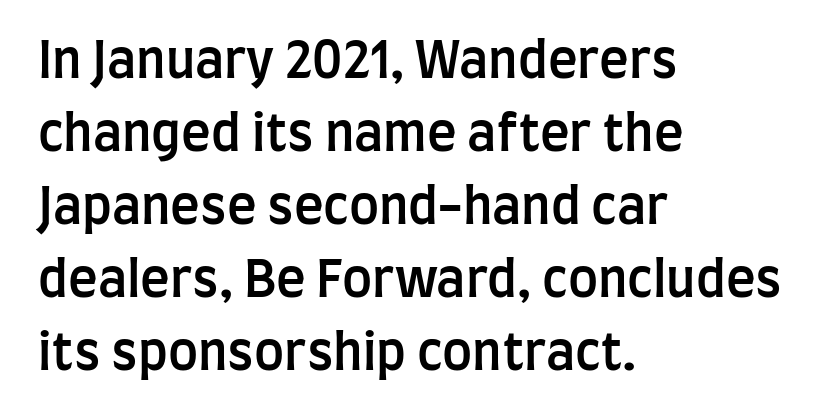
These words are printed semibold, heavier than regular yet not bold. Visually the block forms a straight wall on the left and a jagged coastline on the right. A typesetter would call this proportional, since set widths differ per character. Glyph-to-glyph distance matches everyday printed text. The leading is moderate, giving the passage an even texture.
